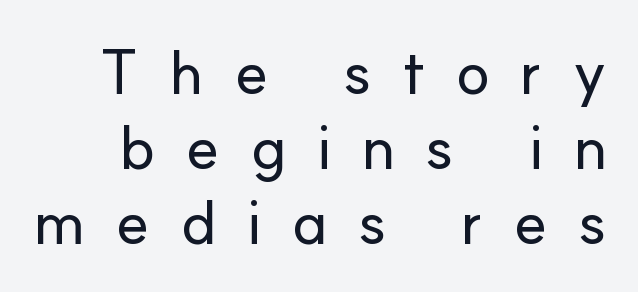
Unlike italic type, these characters show no tilt at all. The face used here is proportionally spaced, like ordinary book or web type. Rule under the text: the space is simply empty. Students, note that the glyphs here are deliberately spaced far apart. Is this a sans? Yes — the strokes have no serifs.
